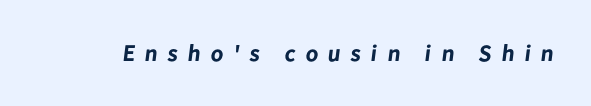
{"bold": "yes", "underline": "no", "letter_spacing": "wide", "letter_spacing_em": 0.44, "glyph_px": 23}
